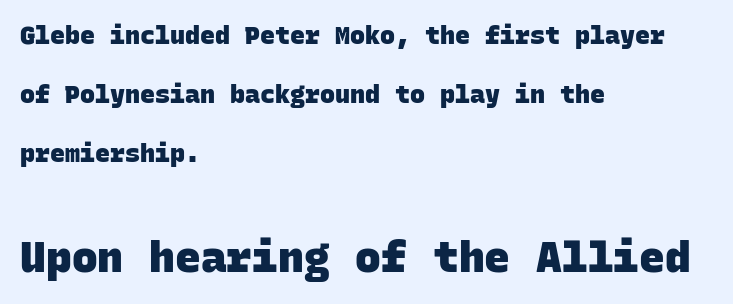
Q: Is the text bold? A: Yes.
Q: Is the typeface a serif or a sans-serif typeface? A: Sans-serif.
Q: Is the text underlined? A: No.
Q: How is the paragraph aligned? A: Left-aligned.
Q: Is the spacing between letters normal or unusually wide? A: Normal.
Q: Is the spacing between lines tight, normal or loose? A: Loose.
Q: Which block of text is set in a larger size, the first (top) or the second (bottom)? A: The second (bottom) one.
Q: Width (condensed, normal, or wide)? A: Normal.
Q: Stroke contrast? A: Low.
Q: x-height? A: Large.
Q: Monospaced? A: Yes.
